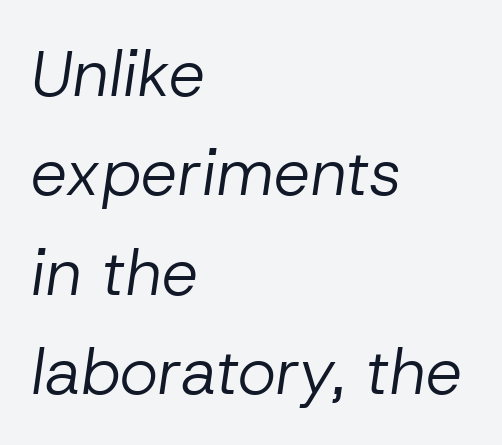
{"italic": "yes", "lean": "right", "slant_degrees": 8, "bold": "no", "weight": "regular", "width": "normal", "stroke_contrast": "low", "x_height": "medium", "monospaced": "no", "underline": "no", "align": "left", "line_spacing": "normal", "line_spacing_ratio": 1.53, "letter_spacing": "normal", "letter_spacing_em": 0.0, "glyph_px": 65}
